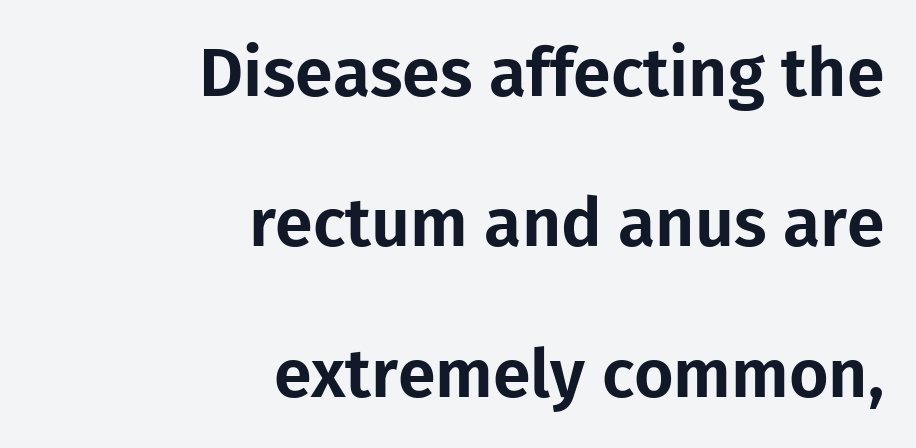
The passage shown is typeset with a sans-serif family. Proportional: the letters do not fall into vertical columns. Tracking value appears to be zero — textbook default spacing. These lines are set flush right with a ragged left edge. Loosely led — the rows are spread out. A roman cut, with each character standing at attention.
